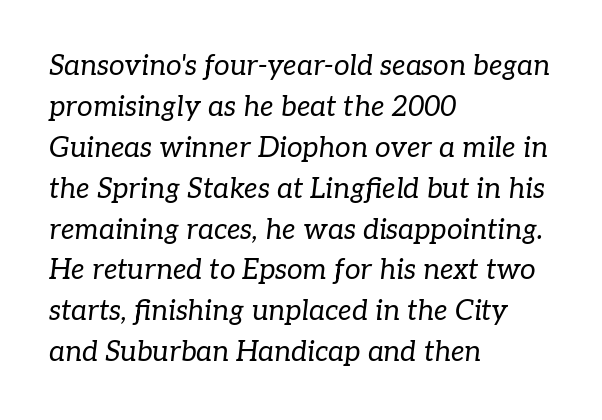
The gaps between neighbouring characters are ordinary and unremarkable. Here the designer chose a conventional face with non-uniform glyph widths. In terms of letterform style, serifs are clearly present. Nothing heavy about these letters — not bold at all. A classic flush-left, rag-right setting is used for this passage.
